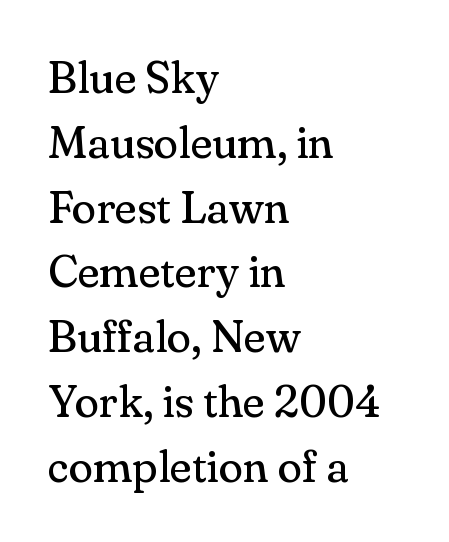
Caption: standard tracking, unaltered. Students, observe: this is what conventionally led text looks like. Weight: not bold — regular or lighter. Note the varied advance widths — an 'i' is clearly narrower than an 'm'. Unlike a clean sans, this face finishes its strokes with serifs. These lines were composed using upright roman letters.
